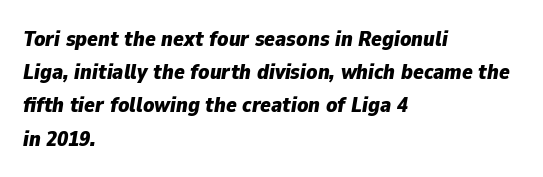
Q: Is the text bold? A: Yes.
Q: Is the text italic (slanted)? A: Yes, it leans right by about 9 degrees.
Q: Is the text underlined? A: No.
Q: How is the paragraph aligned? A: Left-aligned.
Q: Is the spacing between letters normal or unusually wide? A: Normal.
Q: Is the spacing between lines tight, normal or loose? A: Normal.
